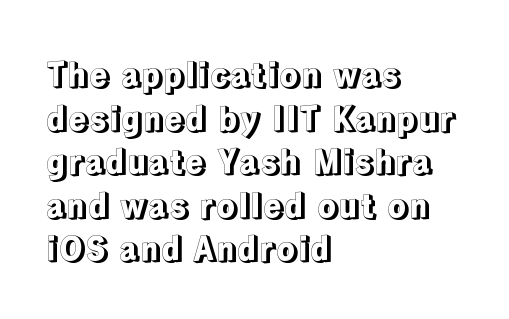
{"italic": "no", "width": "normal", "x_height": "medium", "monospaced": "no", "underline": "no", "align": "left", "line_spacing": "normal", "line_spacing_ratio": 1.28, "letter_spacing": "normal", "letter_spacing_em": 0.0, "glyph_px": 34}
